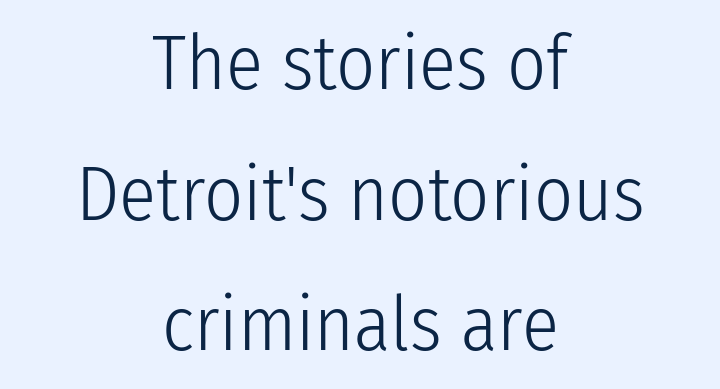
Q: Is the text bold? A: No.
Q: Is the text italic (slanted)? A: No, it is upright.
Q: Is the typeface a serif or a sans-serif typeface? A: Sans-serif.
Q: Is the text underlined? A: No.
Q: How is the paragraph aligned? A: Centered.
Q: Is the spacing between letters normal or unusually wide? A: Normal.
Q: Width (condensed, normal, or wide)? A: Condensed.
Q: Stroke contrast? A: Low.
Q: x-height? A: Medium.
Q: Monospaced? A: No.
